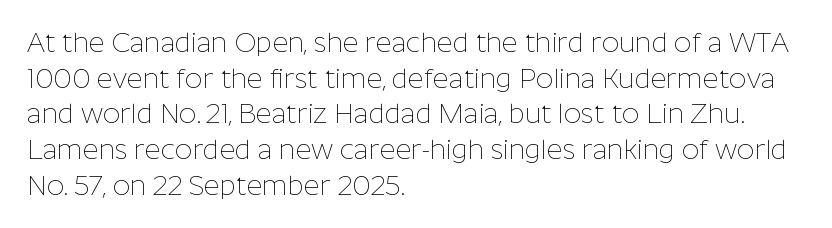
{"italic": "no", "bold": "no", "underline": "no", "align": "left", "line_spacing": "normal", "line_spacing_ratio": 1.32, "letter_spacing": "normal", "letter_spacing_em": 0.0, "glyph_px": 27}
